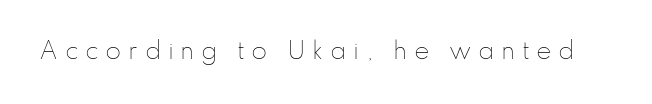
The image shows 23 px text type, upright; set unusually wide letter spacing (+0.29 em), not underlined.
